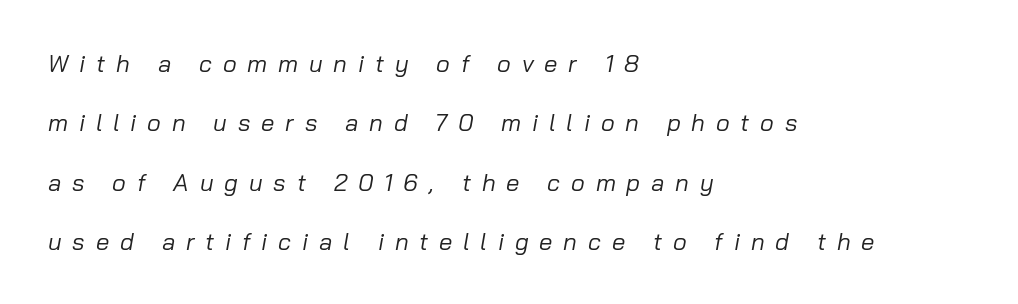
Q: Is the text bold? A: No.
Q: Is the text italic (slanted)? A: Yes, it leans right by about 10 degrees.
Q: Is the text underlined? A: No.
Q: How is the paragraph aligned? A: Left-aligned.
Q: Is the spacing between letters normal or unusually wide? A: Unusually wide.
Q: Is the spacing between lines tight, normal or loose? A: Loose.
